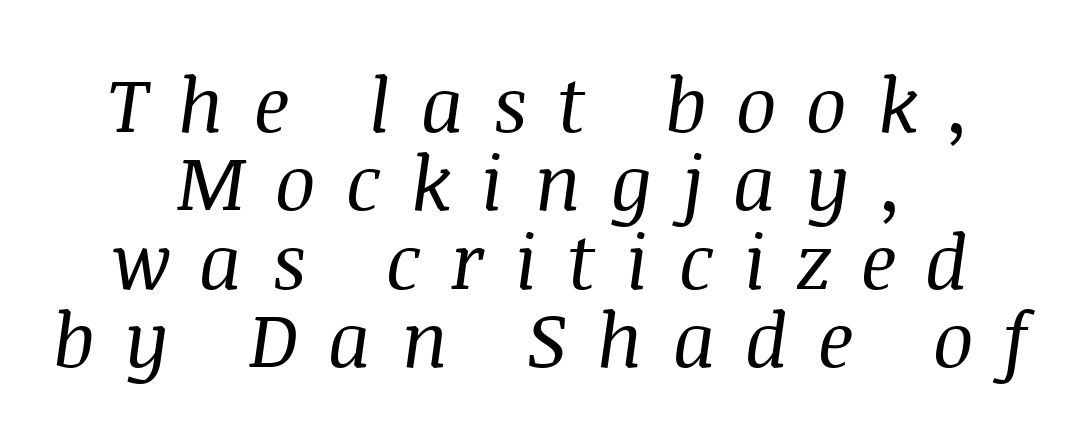
The image shows 76 px regular-weight serif type, italic (leaning right); set centered, tight line spacing (1.03x), unusually wide letter spacing (+0.39 em), not underlined; medium stroke contrast and a large x-height.
